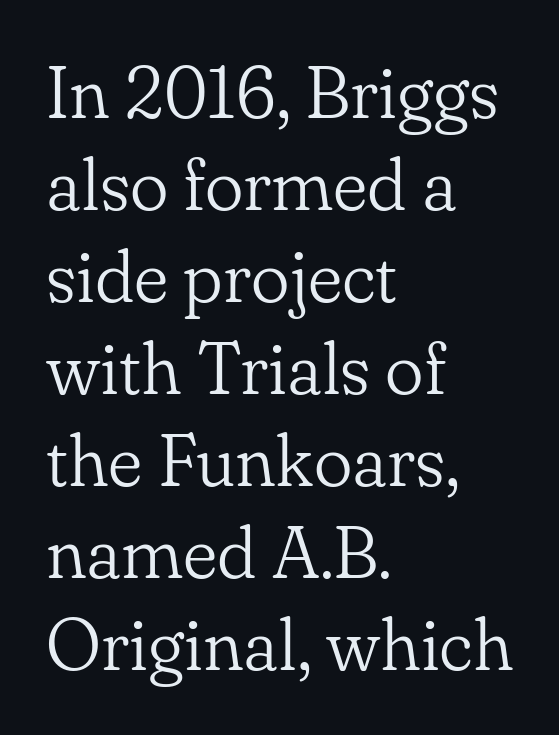
{"serif": "yes", "italic": "no", "bold": "no", "weight": "light", "width": "normal", "stroke_contrast": "low", "x_height": "small", "monospaced": "no", "underline": "no", "align": "left", "line_spacing": "normal", "line_spacing_ratio": 1.26, "letter_spacing": "normal", "letter_spacing_em": 0.0, "glyph_px": 73}
